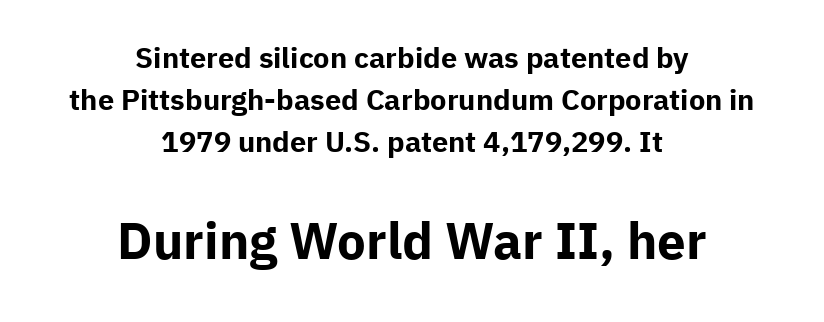
{"serif": "no", "italic": "no", "bold": "yes", "weight": "bold", "width": "normal", "stroke_contrast": "low", "x_height": "medium", "monospaced": "no", "underline": "no", "align": "center", "line_spacing": "normal", "line_spacing_ratio": 1.45, "letter_spacing": "normal", "letter_spacing_em": 0.0, "larger_block": "second", "size_ratio": 1.76, "glyph_px": 51}
